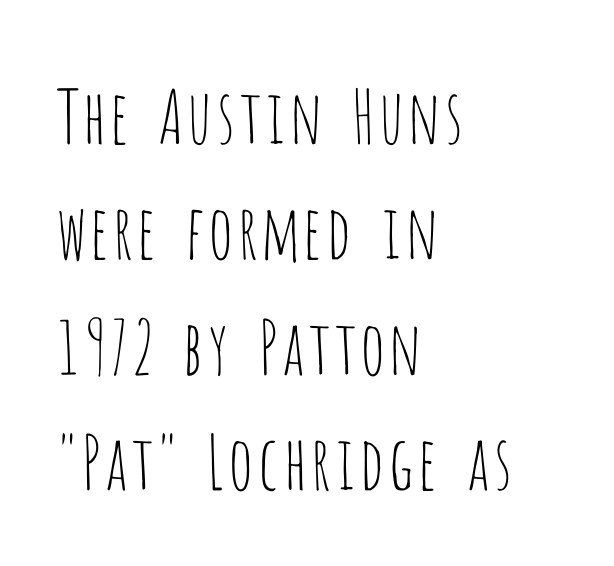
Q: Is the text bold? A: No.
Q: Is the text italic (slanted)? A: No, it is upright.
Q: Is the typeface a serif or a sans-serif typeface? A: Sans-serif.
Q: Is the text underlined? A: No.
Q: How is the paragraph aligned? A: Left-aligned.
Q: Is the spacing between letters normal or unusually wide? A: Normal.
Q: Is the spacing between lines tight, normal or loose? A: Normal.
Q: Width (condensed, normal, or wide)? A: Condensed.
Q: Stroke contrast? A: Low.
Q: x-height? A: Large.
Q: Monospaced? A: No.
